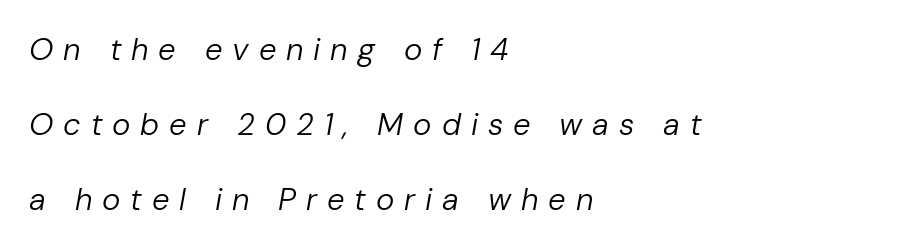
In CSS terms this would be text-align: left. The vertical gap from one line to the next is large. Observe the lean: these are italic letterforms. Clear beneath every line of the passage. The tracking reads as deliberately expanded to a designer's eye. Weight: regular or lighter.
